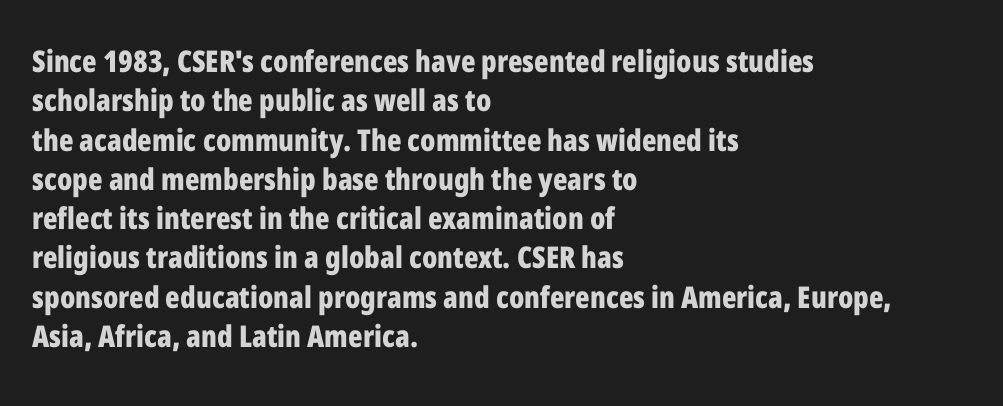
The image shows 30 px bold, condensed sans-serif type, upright; set left-aligned, normal line spacing (1.31x), normal letter spacing, not underlined; low stroke contrast and a medium x-height.
